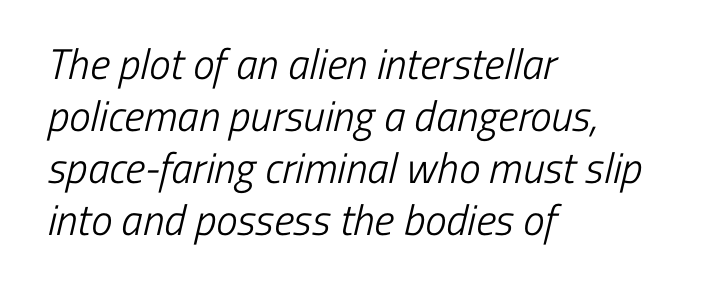
Layout note: lines flush left. A typesetter would call this proportional, since set widths differ per character. Nothing sits at the stroke ends, so this counts as sans-serif. The letters sit at their default tracking, neither squeezed nor spread.
